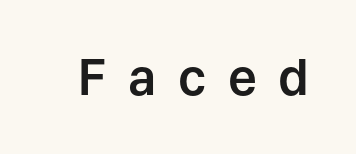
The image shows 49 px sans-serif type, upright; set unusually wide letter spacing (+0.44 em), not underlined; low stroke contrast and a medium x-height.
